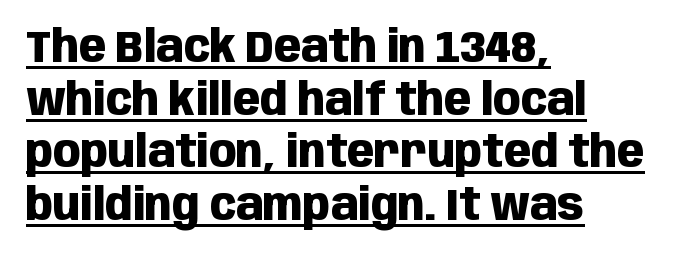
The image shows 45 px heavy, condensed sans-serif type, upright; set left-aligned, line spacing 1.17x, normal letter spacing, underlined; low stroke contrast and a large x-height.
